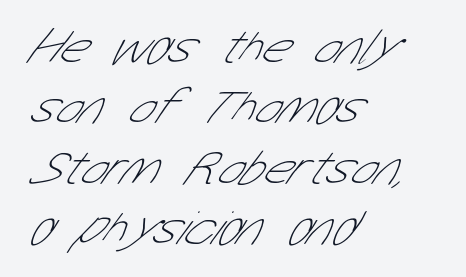
Q: Is the text bold? A: No.
Q: Is the typeface a serif or a sans-serif typeface? A: Sans-serif.
Q: Is the text underlined? A: No.
Q: How is the paragraph aligned? A: Left-aligned.
Q: Is the spacing between letters normal or unusually wide? A: Normal.
Q: Width (condensed, normal, or wide)? A: Condensed.
Q: Stroke contrast? A: Low.
Q: x-height? A: Medium.
Q: Monospaced? A: No.
